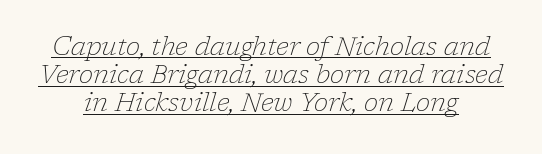
{"italic": "yes", "lean": "right", "slant_degrees": 17, "bold": "no", "underline": "yes", "align": "center", "line_spacing": "tight", "line_spacing_ratio": 1.08, "letter_spacing": "normal", "letter_spacing_em": 0.0, "glyph_px": 26}
